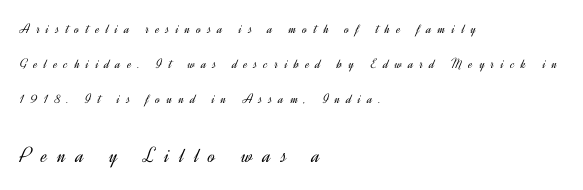
{"bold": "no", "underline": "no", "align": "left", "line_spacing": "loose", "line_spacing_ratio": 2.49, "letter_spacing": "wide", "letter_spacing_em": 0.46, "larger_block": "second", "size_ratio": 1.57, "glyph_px": 22}
